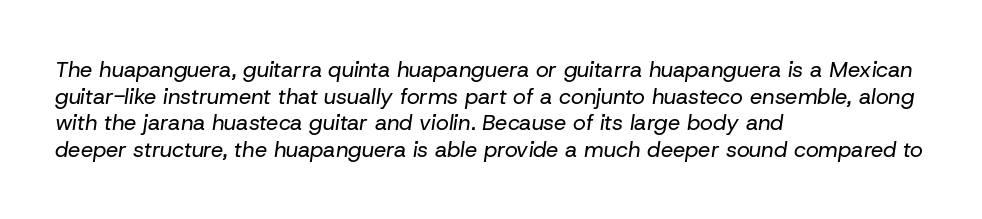
The image shows 22 px text type, italic (leaning right); set left-aligned, line spacing 1.21x, normal letter spacing, not underlined.
